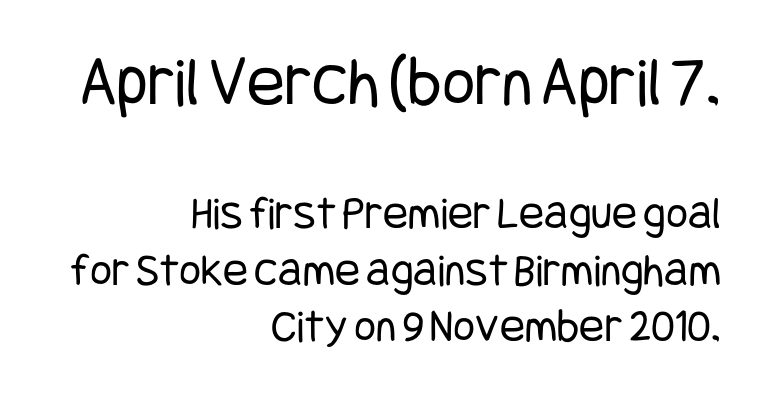
Q: Is the text bold? A: No.
Q: Is the text italic (slanted)? A: No, it is upright.
Q: Is the typeface a serif or a sans-serif typeface? A: Sans-serif.
Q: Is the text underlined? A: No.
Q: How is the paragraph aligned? A: Right-aligned.
Q: Is the spacing between letters normal or unusually wide? A: Normal.
Q: Which block of text is set in a larger size, the first (top) or the second (bottom)? A: The first (top) one.
Q: Width (condensed, normal, or wide)? A: Condensed.
Q: Stroke contrast? A: Low.
Q: x-height? A: Large.
